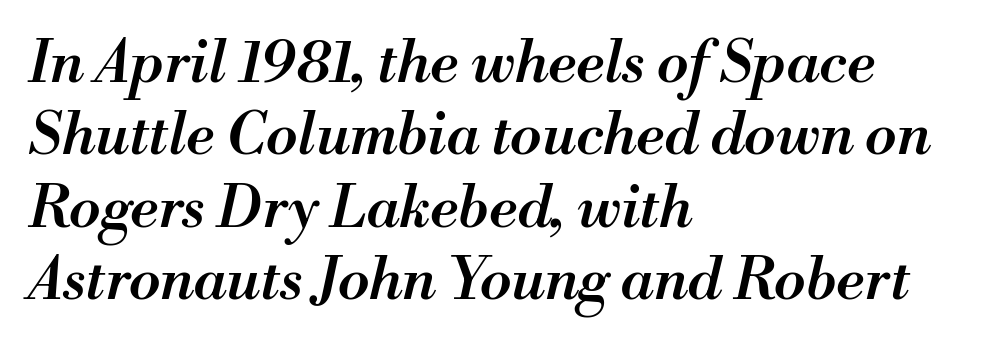
{"italic": "yes", "lean": "right", "slant_degrees": 13, "bold": "semi", "weight": "semibold", "width": "normal", "stroke_contrast": "medium", "x_height": "small", "monospaced": "no", "underline": "no", "align": "left", "line_spacing": "normal", "line_spacing_ratio": 1.25, "letter_spacing": "normal", "letter_spacing_em": 0.0, "glyph_px": 58}
